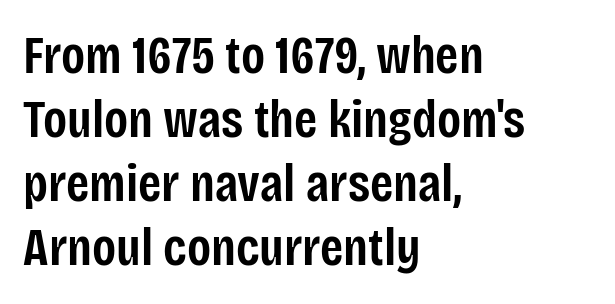
The setting favours the left margin, as ordinary paragraphs usually do. The passage shown is typed in a proportional face where columns would drift. The string is rendered with underlining switched off. Is this a sans? Yes — the strokes have no serifs.
